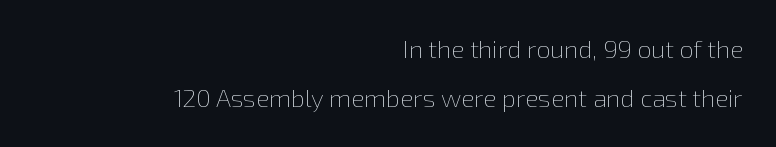
The image shows 25 px text type, upright; set right-aligned, loose line spacing (1.98x), normal letter spacing, not underlined.
